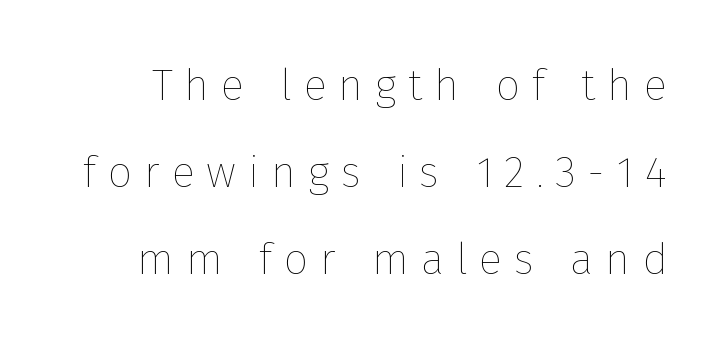
You could not count columns in this text — the font is proportionally spaced. What's the leading like? Stretched, with rows far apart. Check the space under the baseline: it is left empty. Caption: expanded tracking, letters set apart.
